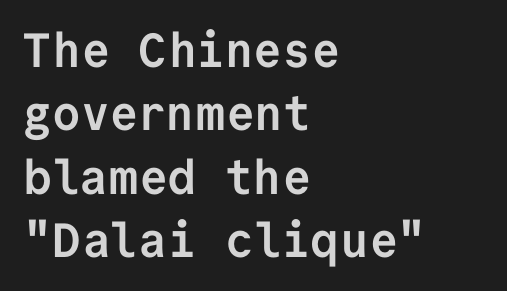
{"serif": "no", "italic": "no", "bold": "yes", "weight": "semibold", "width": "normal", "stroke_contrast": "low", "x_height": "medium", "monospaced": "yes", "underline": "no", "align": "left", "line_spacing": "normal", "line_spacing_ratio": 1.32, "letter_spacing": "normal", "letter_spacing_em": 0.0, "glyph_px": 48}
